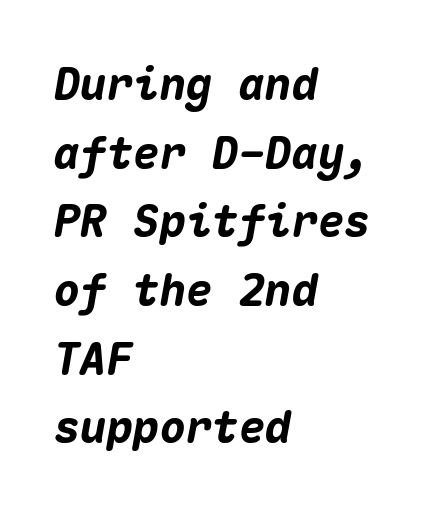
Q: Is the text bold? A: Yes.
Q: Is the text italic (slanted)? A: Yes, it leans right by about 10 degrees.
Q: Is the text underlined? A: No.
Q: How is the paragraph aligned? A: Left-aligned.
Q: Is the spacing between letters normal or unusually wide? A: Normal.
Q: Is the spacing between lines tight, normal or loose? A: Normal.
Q: Width (condensed, normal, or wide)? A: Normal.
Q: Stroke contrast? A: Medium.
Q: x-height? A: Medium.
Q: Monospaced? A: Yes.
